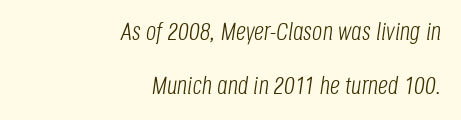
Q: Is the text bold? A: No.
Q: Is the text italic (slanted)? A: Yes, it leans right by about 8 degrees.
Q: Is the text underlined? A: No.
Q: How is the paragraph aligned? A: Right-aligned.
Q: Is the spacing between letters normal or unusually wide? A: Normal.
Q: Is the spacing between lines tight, normal or loose? A: Loose.
